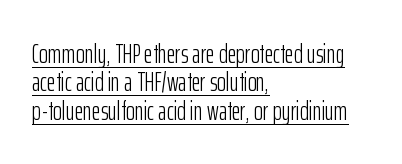
Q: Is the text bold? A: No.
Q: Is the text italic (slanted)? A: No, it is upright.
Q: Is the text underlined? A: Yes.
Q: How is the paragraph aligned? A: Left-aligned.
Q: Is the spacing between letters normal or unusually wide? A: Normal.
Q: Is the spacing between lines tight, normal or loose? A: Tight.
